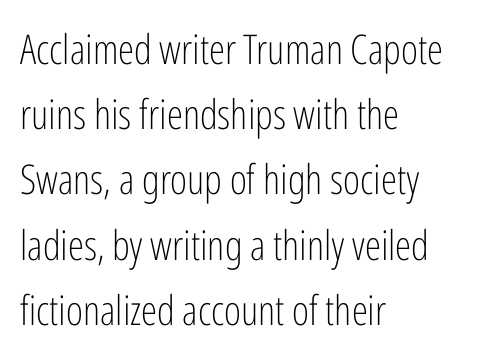
The image shows 41 px light, condensed sans-serif type, upright; set left-aligned, normal line spacing (1.59x), normal letter spacing, not underlined; low stroke contrast and a medium x-height.
